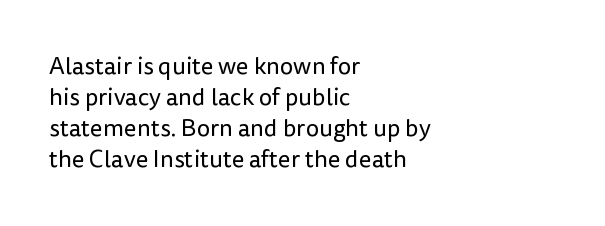
Q: Is the text bold? A: No.
Q: Is the text italic (slanted)? A: No, it is upright.
Q: Is the text underlined? A: No.
Q: How is the paragraph aligned? A: Left-aligned.
Q: Is the spacing between letters normal or unusually wide? A: Normal.
Q: Is the spacing between lines tight, normal or loose? A: Normal.
